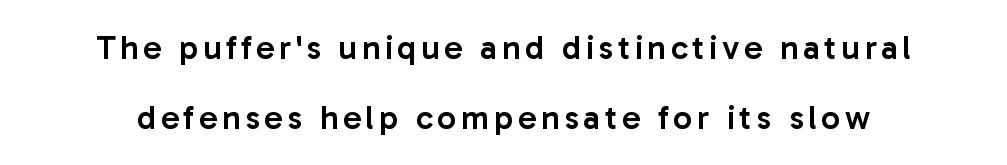
Q: Is the text bold? A: Semi-bold.
Q: Is the text italic (slanted)? A: No, it is upright.
Q: Is the typeface a serif or a sans-serif typeface? A: Sans-serif.
Q: Is the text underlined? A: No.
Q: Is the spacing between lines tight, normal or loose? A: Loose.
Q: Width (condensed, normal, or wide)? A: Normal.
Q: Stroke contrast? A: Low.
Q: x-height? A: Medium.
Q: Monospaced? A: No.
